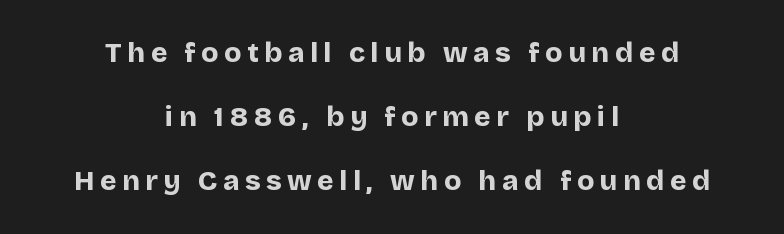
Q: Is the text bold? A: Yes.
Q: Is the text italic (slanted)? A: No, it is upright.
Q: Is the typeface a serif or a sans-serif typeface? A: Sans-serif.
Q: Is the text underlined? A: No.
Q: How is the paragraph aligned? A: Centered.
Q: Is the spacing between letters normal or unusually wide? A: Unusually wide.
Q: Is the spacing between lines tight, normal or loose? A: Loose.
Q: Width (condensed, normal, or wide)? A: Normal.
Q: Stroke contrast? A: Low.
Q: x-height? A: Large.
Q: Monospaced? A: No.
